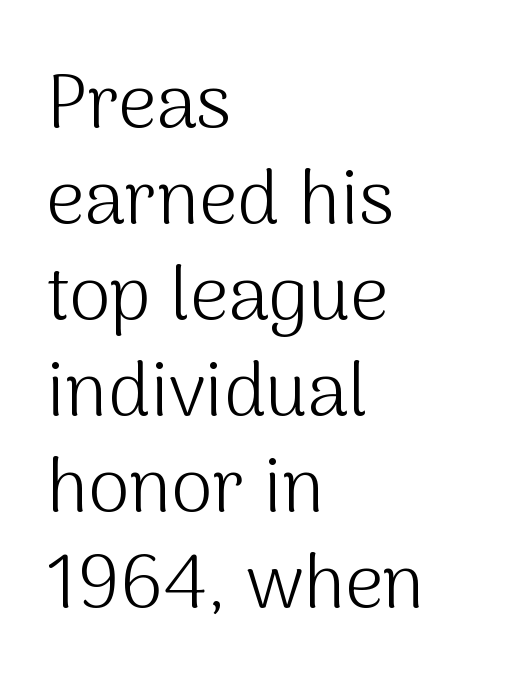
{"serif": "no", "italic": "no", "bold": "no", "weight": "light", "width": "normal", "stroke_contrast": "medium", "x_height": "medium", "monospaced": "no", "underline": "no", "align": "left", "line_spacing": "normal", "line_spacing_ratio": 1.28, "letter_spacing": "normal", "letter_spacing_em": 0.0, "glyph_px": 75}
